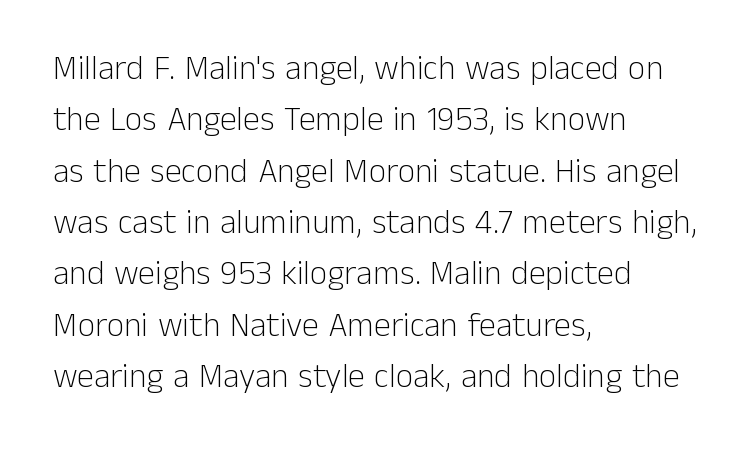
The image shows 34 px light sans-serif type, upright; set left-aligned, normal line spacing (1.51x), normal letter spacing, not underlined; low stroke contrast and a medium x-height.
